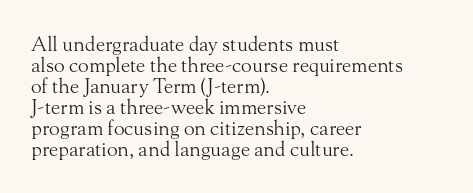
Caption: standard tracking, unaltered. The passage is arranged the way most books set body copy — flush left. Ordinary non-slanted type is in use. You could barely slide anything between these rows. No letter is thick-stroked: the sample isn't bold.
